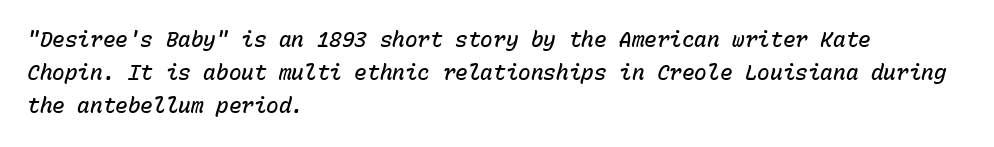
Q: Is the text bold? A: Semi-bold.
Q: Is the text italic (slanted)? A: Yes, it leans right by about 15 degrees.
Q: Is the text underlined? A: No.
Q: How is the paragraph aligned? A: Left-aligned.
Q: Is the spacing between letters normal or unusually wide? A: Normal.
Q: Is the spacing between lines tight, normal or loose? A: Normal.
